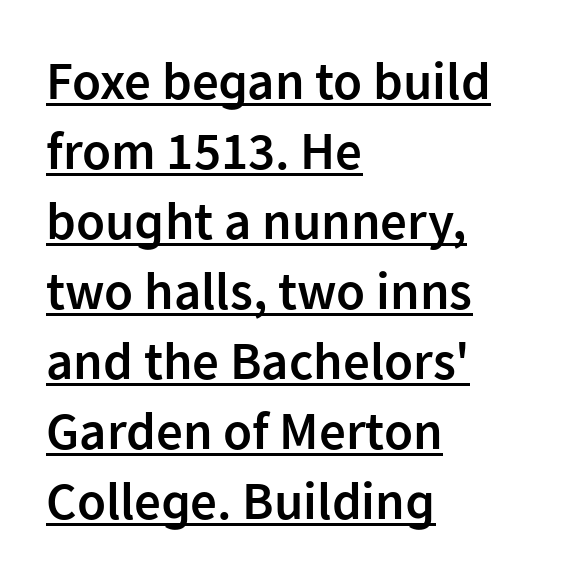
The image shows 53 px semibold sans-serif type, upright; set left-aligned, normal line spacing (1.32x), normal letter spacing, underlined; low stroke contrast and a medium x-height.
